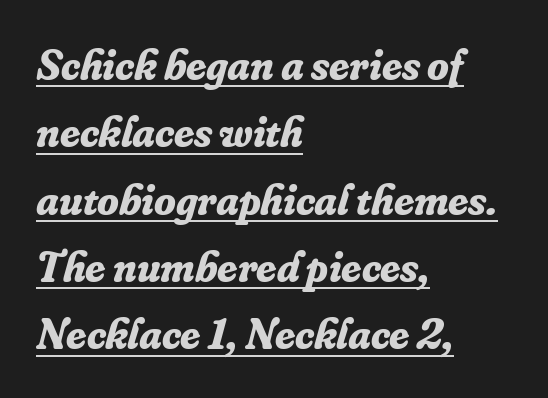
Q: Is the text bold? A: Yes.
Q: Is the text italic (slanted)? A: Yes, it leans right by about 16 degrees.
Q: Is the typeface a serif or a sans-serif typeface? A: Serif.
Q: Is the text underlined? A: Yes.
Q: How is the paragraph aligned? A: Left-aligned.
Q: Is the spacing between letters normal or unusually wide? A: Normal.
Q: Is the spacing between lines tight, normal or loose? A: Normal.
Q: Width (condensed, normal, or wide)? A: Normal.
Q: Stroke contrast? A: Low.
Q: x-height? A: Small.
Q: Monospaced? A: No.
